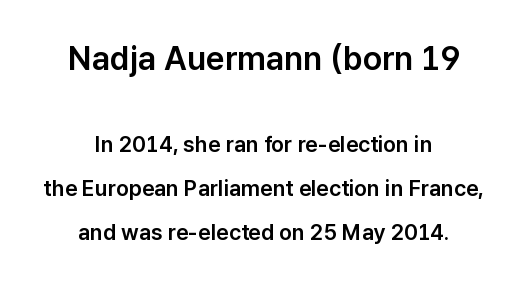
The image shows 33 px sans-serif type, upright; set centered, loose line spacing (2.01x), normal letter spacing, not underlined; the first (top) block is 1.5x larger; low stroke contrast and a medium x-height.
